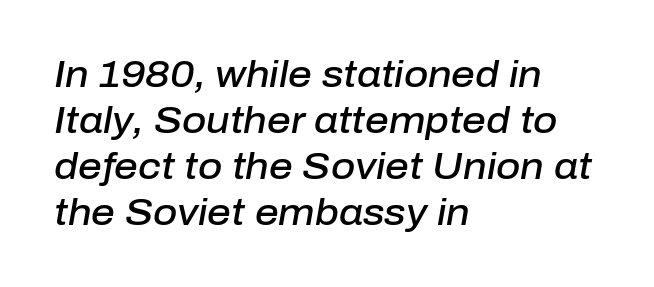
Q: Is the text bold? A: Semi-bold.
Q: Is the text italic (slanted)? A: Yes, it leans right by about 10 degrees.
Q: Is the text underlined? A: No.
Q: How is the paragraph aligned? A: Left-aligned.
Q: Is the spacing between letters normal or unusually wide? A: Normal.
Q: Width (condensed, normal, or wide)? A: Normal.
Q: Stroke contrast? A: Low.
Q: x-height? A: Medium.
Q: Monospaced? A: No.
